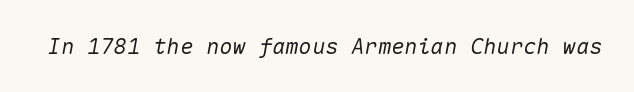
The image shows 22 px text type, italic (leaning right); set normal letter spacing, not underlined.
